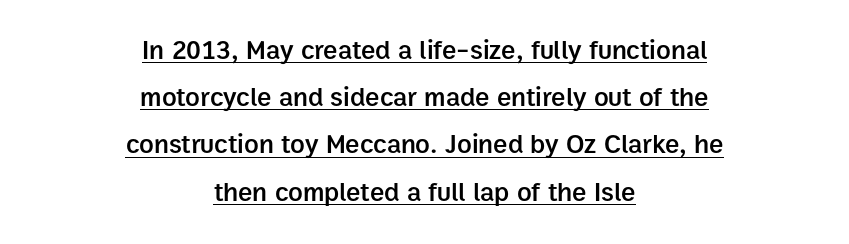
The letters are semibold — heavier than regular but short of a full bold. The typography opts for an upright posture over an oblique one. This rendering leaves character spacing at its baseline value. Where is the straight margin? There isn't one; the lines are centered. The lettering is marked with a stroke running underneath it.
